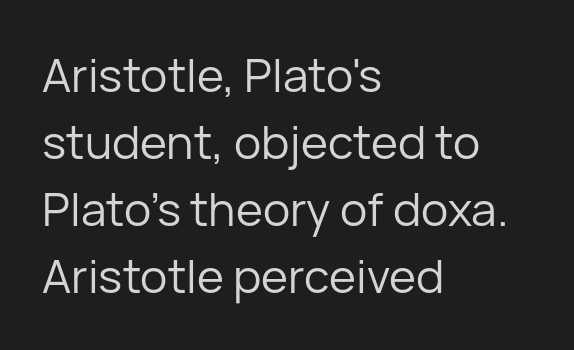
The image shows 46 px regular-weight sans-serif type, upright; set left-aligned, normal line spacing (1.46x), normal letter spacing, not underlined; low stroke contrast and a medium x-height.
